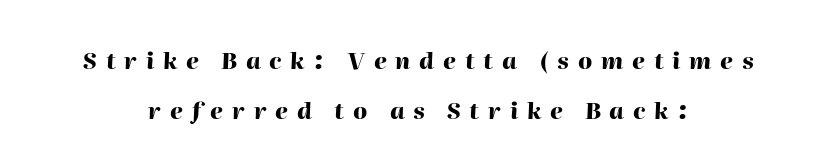
The characters look thick and weighty, a clear bold. What's the leading like? Stretched, with rows far apart. The rendering applies a slant to the glyphs. These lines have a slow, spaced-out rhythm from letter to letter. Descenders hang freely into open space.
